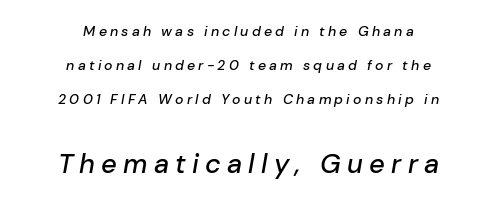
Q: Is the text italic (slanted)? A: Yes, it leans right by about 10 degrees.
Q: Is the text underlined? A: No.
Q: How is the paragraph aligned? A: Centered.
Q: Is the spacing between letters normal or unusually wide? A: Unusually wide.
Q: Is the spacing between lines tight, normal or loose? A: Loose.
Q: Which block of text is set in a larger size, the first (top) or the second (bottom)? A: The second (bottom) one.
